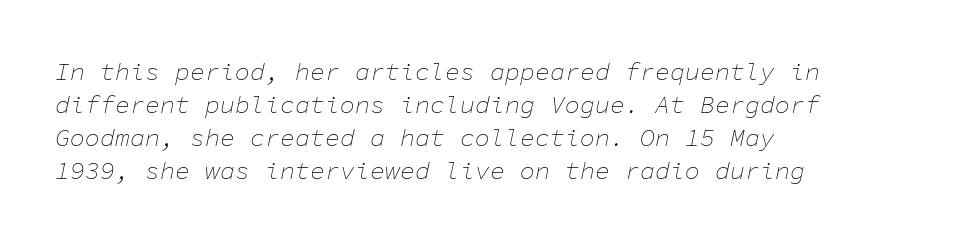
{"italic": "yes", "lean": "right", "slant_degrees": 11, "bold": "no", "underline": "no", "align": "left", "line_spacing": "normal", "line_spacing_ratio": 1.32, "letter_spacing": "normal", "letter_spacing_em": 0.0, "glyph_px": 25}
